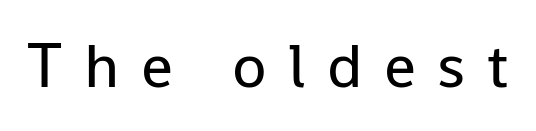
{"serif": "no", "italic": "no", "bold": "no", "weight": "regular", "width": "normal", "stroke_contrast": "low", "x_height": "medium", "monospaced": "no", "underline": "no", "letter_spacing": "wide", "letter_spacing_em": 0.34, "glyph_px": 63}
